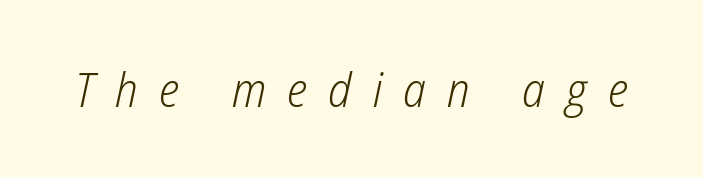
Varying glyph widths throughout — classic text-font behaviour. The font's italic variant was chosen for this text. Summary of weight: not heavy and not bold. What stands out about the letter spacing? Its width — letters are far apart. Just letters on the line, the space beneath them empty.
